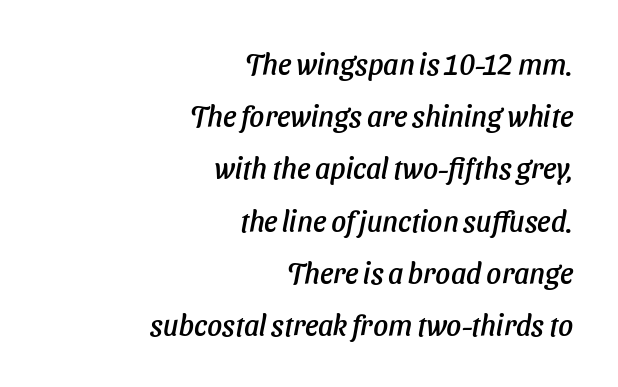
Q: Is the typeface a serif or a sans-serif typeface? A: Serif.
Q: Is the text underlined? A: No.
Q: How is the paragraph aligned? A: Right-aligned.
Q: Is the spacing between letters normal or unusually wide? A: Normal.
Q: Width (condensed, normal, or wide)? A: Normal.
Q: Stroke contrast? A: Low.
Q: x-height? A: Medium.
Q: Monospaced? A: No.
